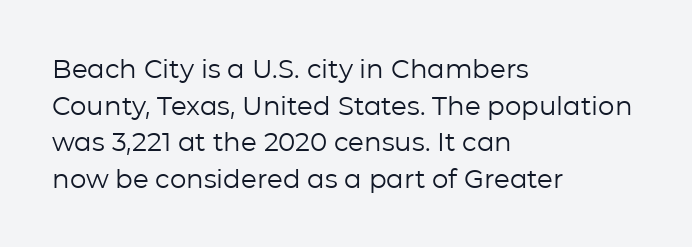
The image shows 26 px text type, upright; set left-aligned, normal line spacing (1.41x), normal letter spacing, not underlined.
